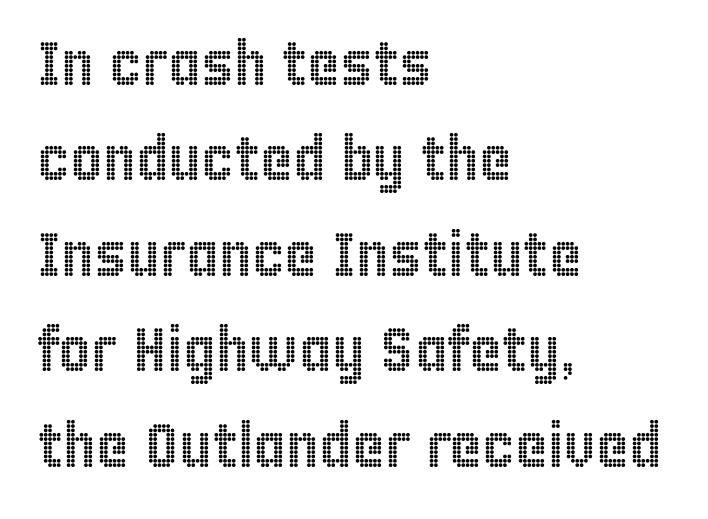
The passage shown is not underscored anywhere. What stands out about the letter spacing? Nothing — it is the standard amount. Does the lettering tilt? It doesn't — this is upright. Is this a fixed-width face? No — the glyphs have proportional, varying widths. This block has exactly the height ordinary leading produces.
